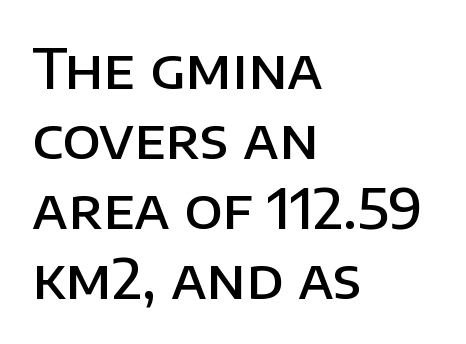
{"serif": "no", "italic": "no", "bold": "semi", "weight": "semibold", "width": "normal", "stroke_contrast": "low", "x_height": "large", "monospaced": "no", "underline": "no", "align": "left", "line_spacing": "normal", "line_spacing_ratio": 1.27, "letter_spacing": "normal", "letter_spacing_em": 0.0, "glyph_px": 55}
